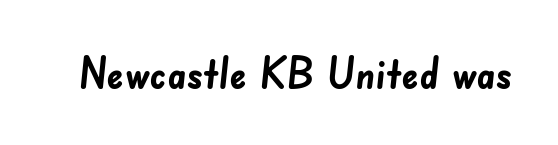
{"serif": "no", "bold": "yes", "weight": "semibold", "width": "normal", "stroke_contrast": "low", "x_height": "small", "monospaced": "no", "underline": "no", "letter_spacing": "normal", "letter_spacing_em": 0.0, "glyph_px": 43}
